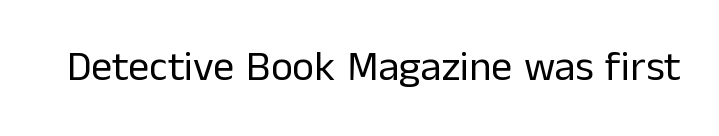
{"serif": "no", "italic": "no", "bold": "no", "weight": "regular", "width": "normal", "stroke_contrast": "low", "x_height": "medium", "monospaced": "no", "underline": "no", "letter_spacing": "normal", "letter_spacing_em": 0.0, "glyph_px": 42}
